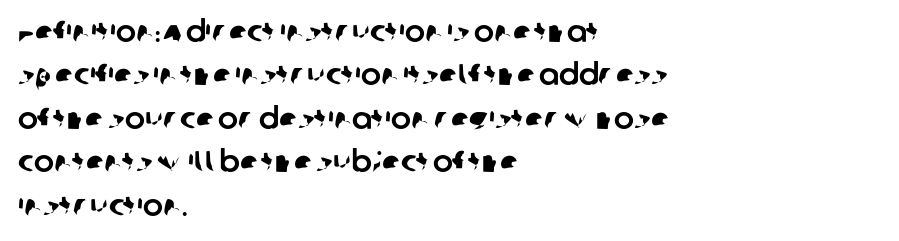
{"serif": "no", "width": "normal", "stroke_contrast": "low", "x_height": "large", "monospaced": "no", "underline": "no", "align": "left", "line_spacing": "normal", "line_spacing_ratio": 1.45, "letter_spacing": "normal", "letter_spacing_em": 0.0, "glyph_px": 30}
